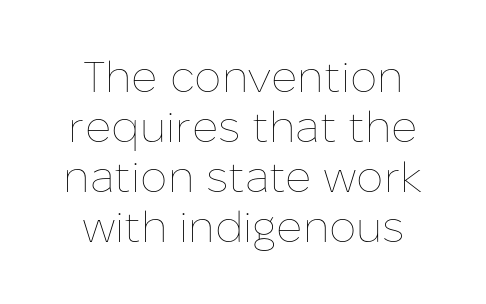
The image shows 43 px thin type, upright; set line spacing 1.16x, normal letter spacing, not underlined; low stroke contrast and a medium x-height.
